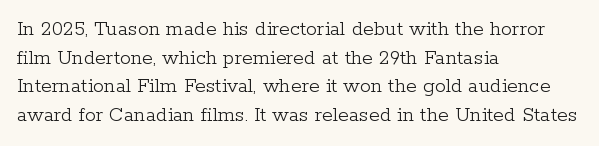
Check the space under the baseline: it is left empty. Characters follow at the spacing the type designer built in. These glyphs show unthickened strokes, regular width or finer. This is the regular roman posture of the typeface. A typesetter would call this leading conventional body-copy spacing. The compositor pushed each line to the left boundary.
